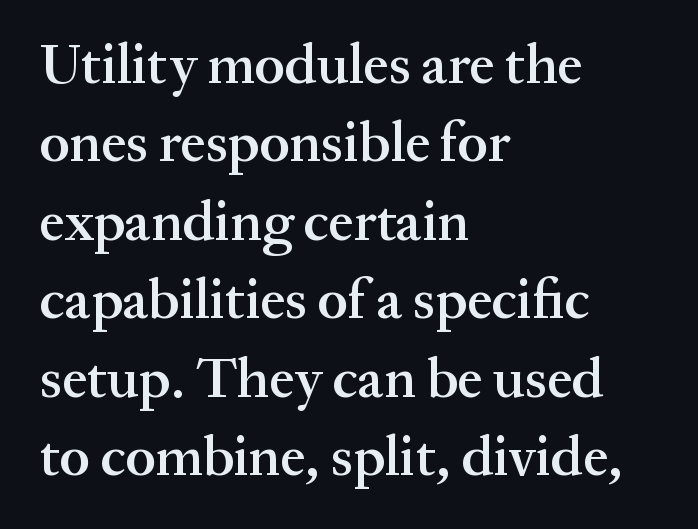
The letters advance in unequal steps, a hallmark of proportional type. The letterforms sit shoulder to shoulder at normal distance. The lettering holds an erect, upright posture throughout. Horizontally, the lines are justified to the leading edge only.
